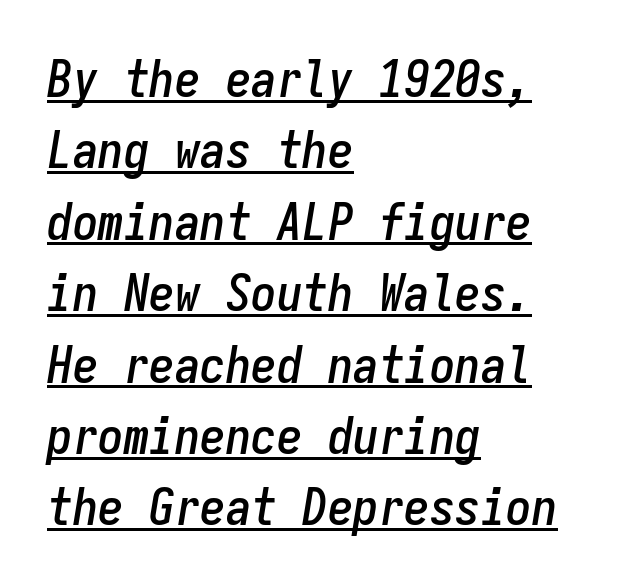
{"italic": "yes", "lean": "right", "slant_degrees": 9, "width": "condensed", "stroke_contrast": "low", "x_height": "medium", "monospaced": "yes", "underline": "yes", "align": "left", "line_spacing": "normal", "line_spacing_ratio": 1.4, "letter_spacing": "normal", "letter_spacing_em": 0.0, "glyph_px": 51}
